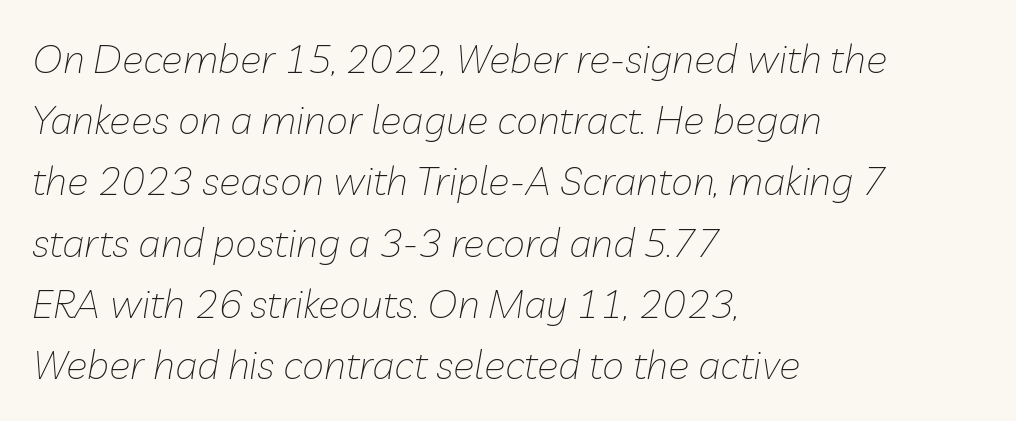
Q: Is the text bold? A: No.
Q: Is the text italic (slanted)? A: Yes, it leans right by about 10 degrees.
Q: Is the text underlined? A: No.
Q: How is the paragraph aligned? A: Left-aligned.
Q: Is the spacing between letters normal or unusually wide? A: Normal.
Q: Is the spacing between lines tight, normal or loose? A: Normal.
Q: Width (condensed, normal, or wide)? A: Normal.
Q: Stroke contrast? A: Low.
Q: x-height? A: Medium.
Q: Monospaced? A: No.
